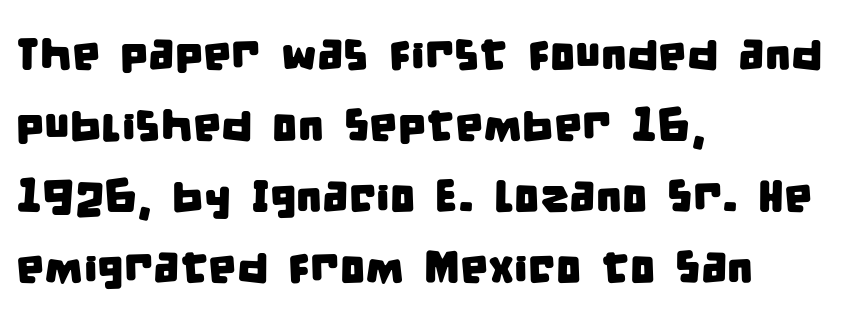
{"serif": "no", "width": "condensed", "stroke_contrast": "low", "x_height": "large", "monospaced": "no", "underline": "no", "align": "left", "line_spacing": "normal", "line_spacing_ratio": 1.58, "letter_spacing": "normal", "letter_spacing_em": 0.0, "glyph_px": 45}
